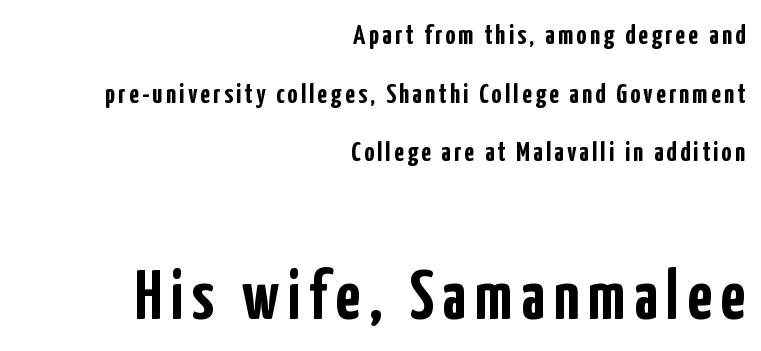
Q: Is the text bold? A: Yes.
Q: Is the text italic (slanted)? A: No, it is upright.
Q: Is the typeface a serif or a sans-serif typeface? A: Sans-serif.
Q: Is the text underlined? A: No.
Q: How is the paragraph aligned? A: Right-aligned.
Q: Is the spacing between lines tight, normal or loose? A: Loose.
Q: Which block of text is set in a larger size, the first (top) or the second (bottom)? A: The second (bottom) one.
Q: Width (condensed, normal, or wide)? A: Condensed.
Q: Stroke contrast? A: Low.
Q: x-height? A: Medium.
Q: Monospaced? A: No.
